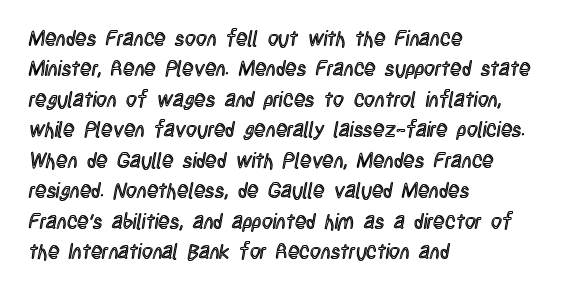
Q: Is the text italic (slanted)? A: Yes.
Q: Is the text underlined? A: No.
Q: How is the paragraph aligned? A: Left-aligned.
Q: Is the spacing between letters normal or unusually wide? A: Normal.
Q: Is the spacing between lines tight, normal or loose? A: Normal.
